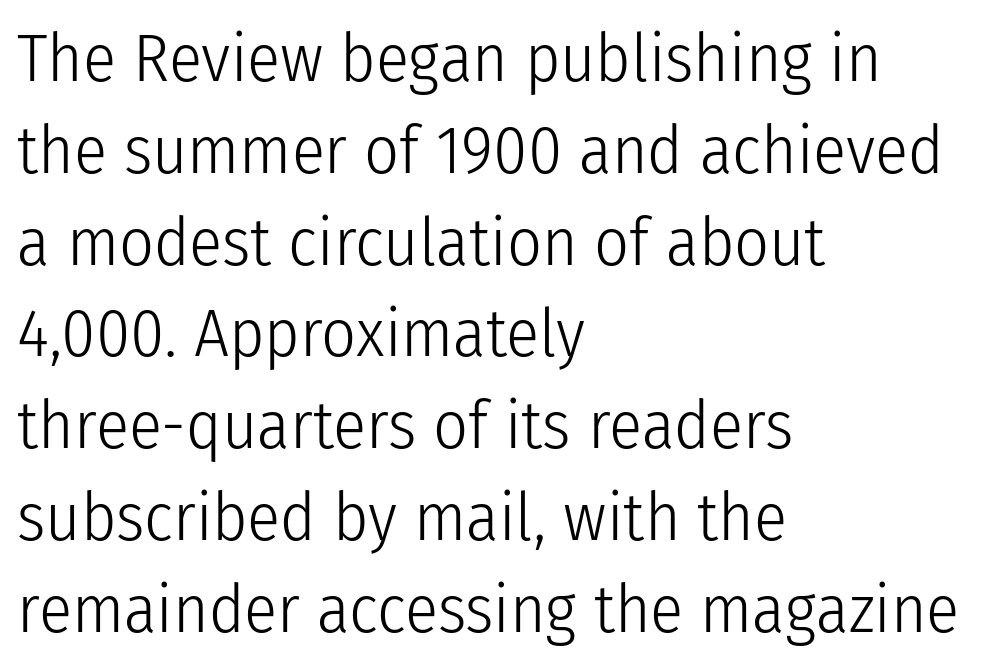
{"serif": "no", "italic": "no", "bold": "no", "weight": "light", "width": "condensed", "stroke_contrast": "low", "x_height": "medium", "monospaced": "no", "underline": "no", "align": "left", "line_spacing": "normal", "line_spacing_ratio": 1.35, "letter_spacing": "normal", "letter_spacing_em": 0.0, "glyph_px": 68}
